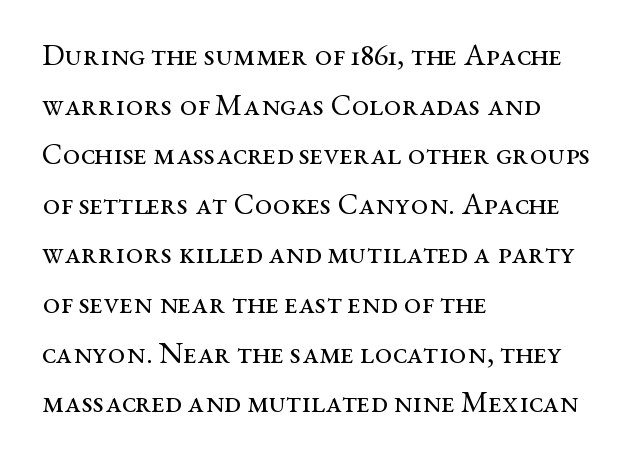
Q: Is the text bold? A: No.
Q: Is the text italic (slanted)? A: No, it is upright.
Q: Is the typeface a serif or a sans-serif typeface? A: Serif.
Q: Is the text underlined? A: No.
Q: How is the paragraph aligned? A: Left-aligned.
Q: Is the spacing between letters normal or unusually wide? A: Normal.
Q: Is the spacing between lines tight, normal or loose? A: Normal.
Q: Width (condensed, normal, or wide)? A: Wide.
Q: Stroke contrast? A: Medium.
Q: x-height? A: Medium.
Q: Monospaced? A: No.
